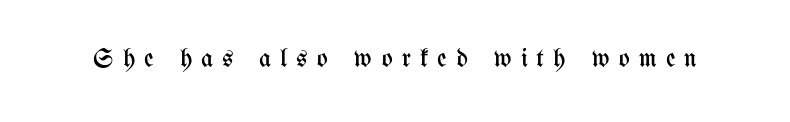
Q: Is the text bold? A: No.
Q: Is the text italic (slanted)? A: No, it is upright.
Q: Is the text underlined? A: No.
Q: Is the spacing between letters normal or unusually wide? A: Unusually wide.
